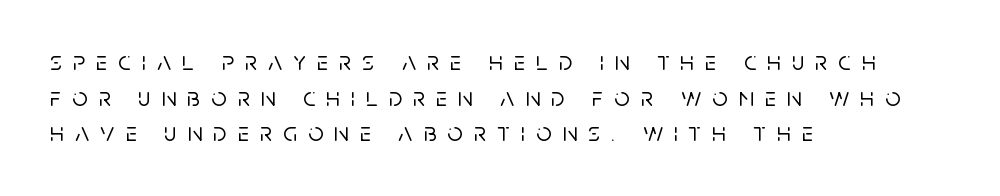
{"italic": "no", "underline": "no", "align": "left", "line_spacing": "normal", "line_spacing_ratio": 1.32, "letter_spacing": "wide", "letter_spacing_em": 0.41, "glyph_px": 27}
